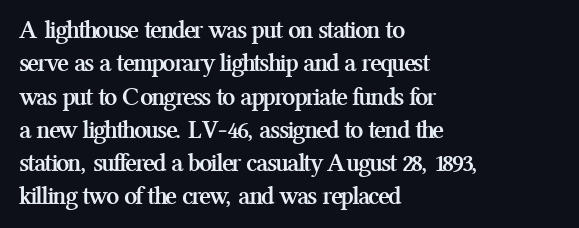
In terms of posture, this sample is upright. Look at the stroke-to-counter ratio: heavy, a bold. Notice how descenders clear the ascenders below comfortably — that's standard leading. The zone under the glyphs is completely vacant. The rendering keeps characters at their native spacing.
